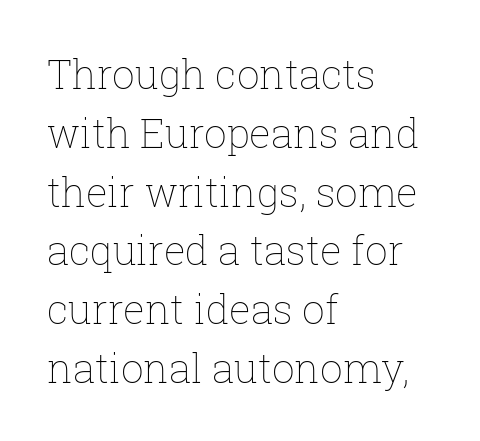
{"italic": "no", "bold": "no", "weight": "thin", "width": "normal", "stroke_contrast": "low", "x_height": "medium", "monospaced": "no", "underline": "no", "align": "left", "line_spacing": "normal", "line_spacing_ratio": 1.47, "letter_spacing": "normal", "letter_spacing_em": 0.0, "glyph_px": 40}
